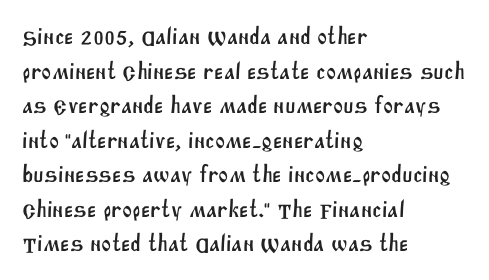
This sample uses plain, unmodified letter spacing. The text block is weighted toward the left margin, trailing off unevenly rightward. Letters rest on an invisible, unmarked baseline. Does the leading feel generous? No, just average.
